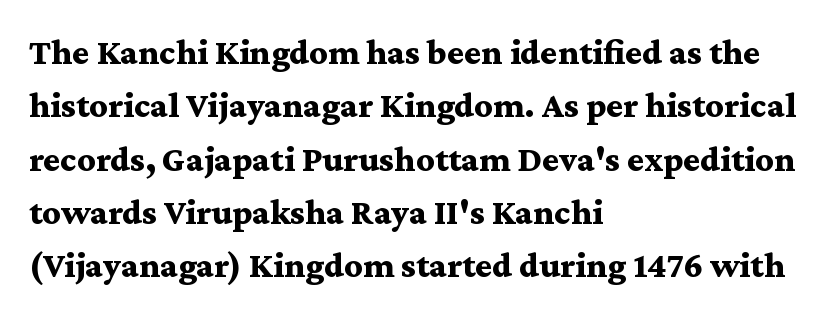
{"serif": "yes", "italic": "no", "bold": "yes", "weight": "bold", "width": "wide", "stroke_contrast": "medium", "x_height": "medium", "monospaced": "no", "underline": "no", "align": "left", "line_spacing": "normal", "line_spacing_ratio": 1.48, "letter_spacing": "normal", "letter_spacing_em": 0.0, "glyph_px": 36}
